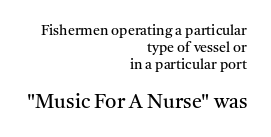
The lettering holds an erect, upright posture throughout. A student would call this right alignment; a typographer would say flush right, rag left. Summary of weight: not heavy and not bold. The foot of each line stays bare and open. The type is set solid horizontally, with unmodified tracking. Typesetter's note — lower block bumped up in size, upper block left smaller.
